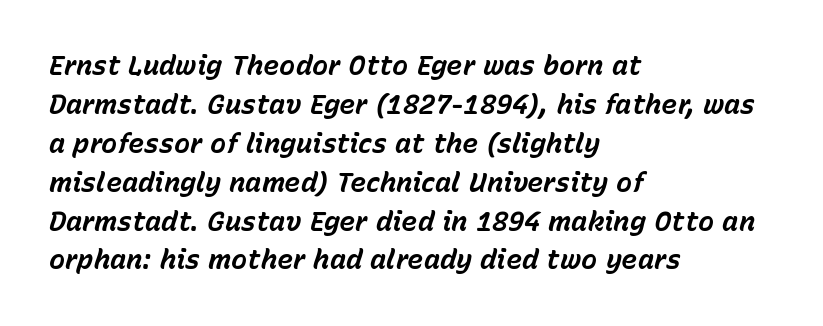
The image shows 27 px bold type, italic (leaning right); set left-aligned, normal line spacing (1.44x), normal letter spacing, not underlined.
